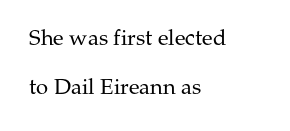
{"italic": "no", "bold": "no", "underline": "no", "align": "left", "line_spacing": "loose", "line_spacing_ratio": 2.25, "letter_spacing": "normal", "letter_spacing_em": 0.0, "glyph_px": 22}
